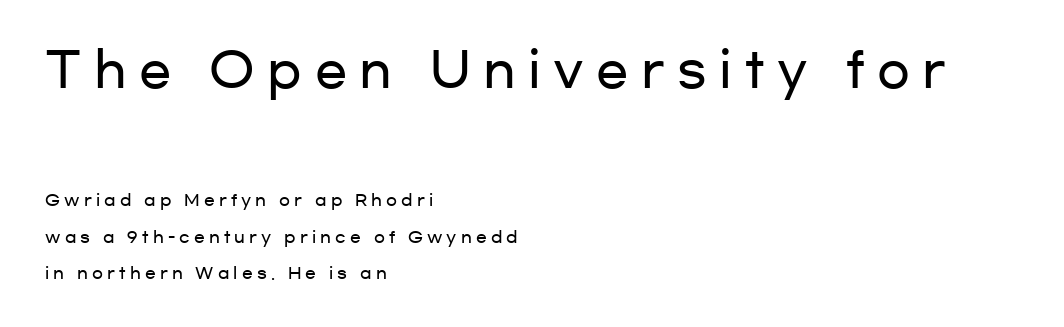
Q: Is the text italic (slanted)? A: No, it is upright.
Q: Is the typeface a serif or a sans-serif typeface? A: Sans-serif.
Q: Is the text underlined? A: No.
Q: How is the paragraph aligned? A: Left-aligned.
Q: Is the spacing between letters normal or unusually wide? A: Unusually wide.
Q: Is the spacing between lines tight, normal or loose? A: Loose.
Q: Which block of text is set in a larger size, the first (top) or the second (bottom)? A: The first (top) one.
Q: Width (condensed, normal, or wide)? A: Wide.
Q: Stroke contrast? A: Low.
Q: x-height? A: Medium.
Q: Monospaced? A: No.
